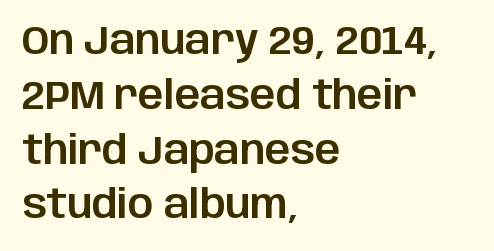
Q: Is the text italic (slanted)? A: No, it is upright.
Q: Is the typeface a serif or a sans-serif typeface? A: Sans-serif.
Q: Is the text underlined? A: No.
Q: How is the paragraph aligned? A: Left-aligned.
Q: Is the spacing between letters normal or unusually wide? A: Normal.
Q: Is the spacing between lines tight, normal or loose? A: Normal.
Q: Width (condensed, normal, or wide)? A: Normal.
Q: Stroke contrast? A: Low.
Q: x-height? A: Large.
Q: Monospaced? A: No.
